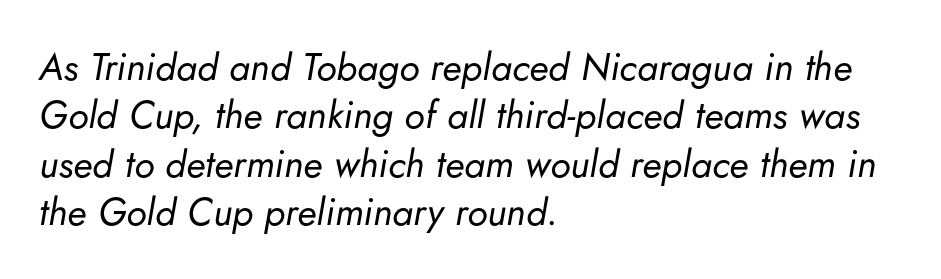
Q: Is the text bold? A: No.
Q: Is the text italic (slanted)? A: Yes, it leans right by about 5 degrees.
Q: Is the text underlined? A: No.
Q: How is the paragraph aligned? A: Left-aligned.
Q: Is the spacing between letters normal or unusually wide? A: Normal.
Q: Is the spacing between lines tight, normal or loose? A: Normal.
Q: Width (condensed, normal, or wide)? A: Normal.
Q: Stroke contrast? A: Low.
Q: x-height? A: Small.
Q: Monospaced? A: No.
